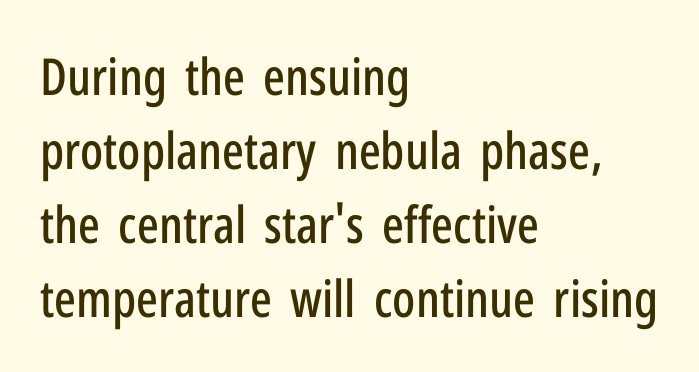
The image shows 51 px condensed sans-serif type, upright; set left-aligned, normal line spacing (1.45x), normal letter spacing, not underlined; low stroke contrast and a medium x-height.
